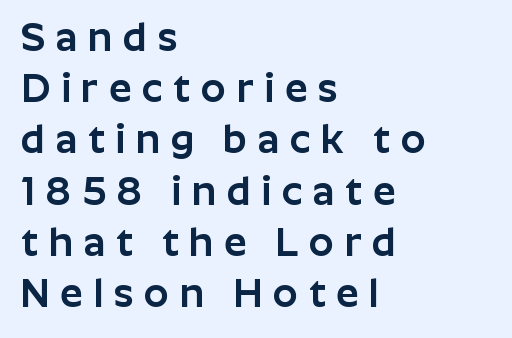
The image shows 40 px sans-serif type, upright; set left-aligned, normal line spacing (1.28x), unusually wide letter spacing (+0.26 em), not underlined; low stroke contrast and a medium x-height.
